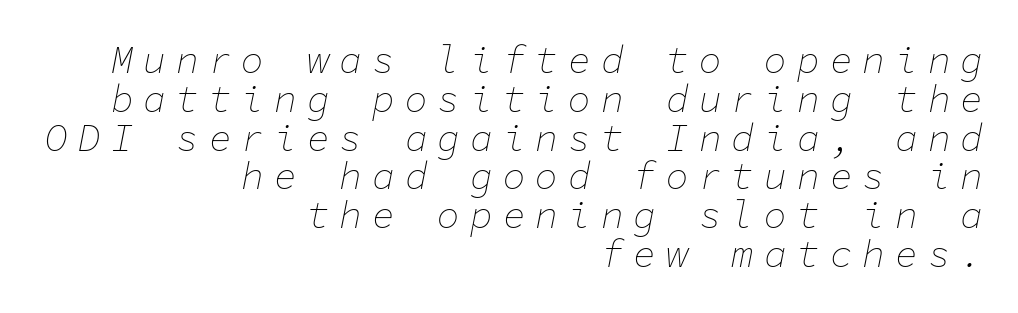
Q: Is the text bold? A: No.
Q: Is the text italic (slanted)? A: Yes, it leans right by about 11 degrees.
Q: Is the text underlined? A: No.
Q: How is the paragraph aligned? A: Right-aligned.
Q: Is the spacing between letters normal or unusually wide? A: Unusually wide.
Q: Is the spacing between lines tight, normal or loose? A: Tight.
Q: Width (condensed, normal, or wide)? A: Normal.
Q: Stroke contrast? A: Low.
Q: x-height? A: Medium.
Q: Monospaced? A: Yes.
